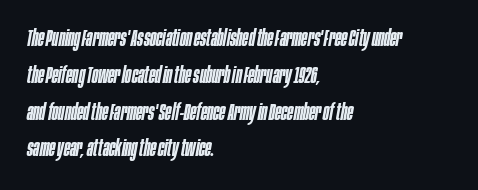
Short note: letters normally spaced. Reading down the column, the eye jumps a familiar distance to each next line. The letters are slanted; this is an italic face. Each row of text sits above clean, open space. The typesetting leans somewhat heavy: a semibold. Line beginnings align vertically; line endings do not.
